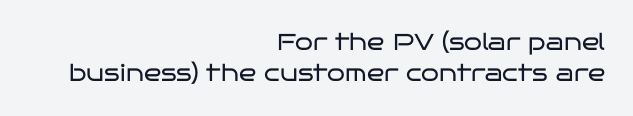
Evenly set lines give the paragraph a standard silhouette. Is this a heavy cut? Hardly; it is regular or lighter. Default kerning and tracking; the words read as compact shapes. The lettering holds an erect, upright posture throughout. The baseline area is clear.
